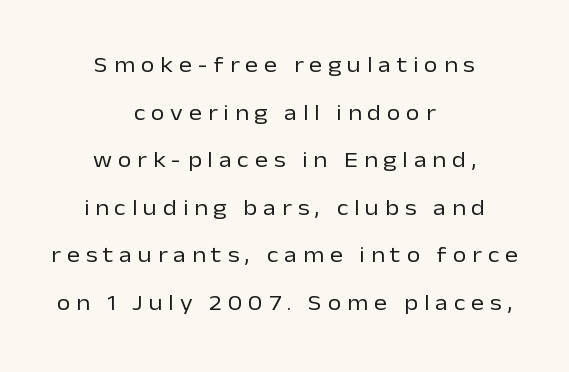
Q: Is the text bold? A: No.
Q: Is the text italic (slanted)? A: No, it is upright.
Q: Is the text underlined? A: No.
Q: How is the paragraph aligned? A: Centered.
Q: Is the spacing between letters normal or unusually wide? A: Unusually wide.
Q: Is the spacing between lines tight, normal or loose? A: Loose.
